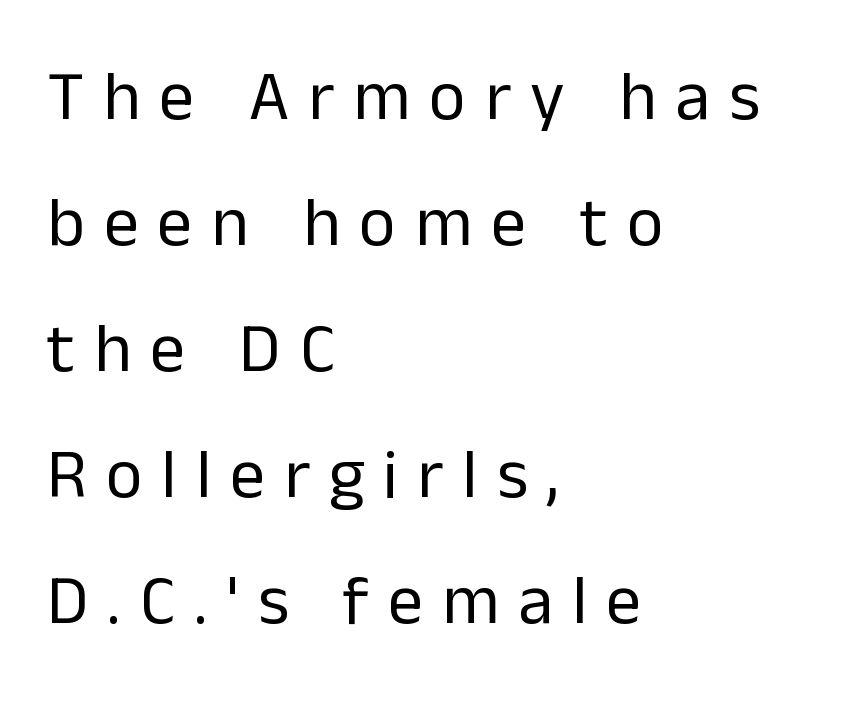
The image shows 70 px regular-weight sans-serif type, upright; set left-aligned, line spacing 1.8x, unusually wide letter spacing (+0.27 em), not underlined; low stroke contrast and a medium x-height.
